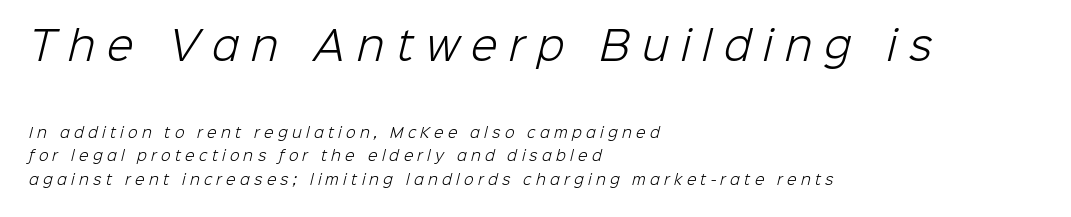
Q: Is the text bold? A: No.
Q: Is the typeface a serif or a sans-serif typeface? A: Sans-serif.
Q: Is the text underlined? A: No.
Q: How is the paragraph aligned? A: Left-aligned.
Q: Is the spacing between letters normal or unusually wide? A: Unusually wide.
Q: Is the spacing between lines tight, normal or loose? A: Normal.
Q: Which block of text is set in a larger size, the first (top) or the second (bottom)? A: The first (top) one.
Q: Width (condensed, normal, or wide)? A: Normal.
Q: Stroke contrast? A: Low.
Q: x-height? A: Medium.
Q: Monospaced? A: No.
